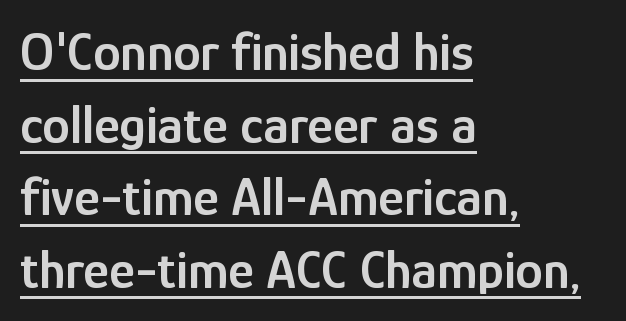
{"serif": "no", "italic": "no", "bold": "semi", "weight": "semibold", "width": "condensed", "stroke_contrast": "low", "x_height": "medium", "monospaced": "no", "underline": "yes", "align": "left", "line_spacing": "normal", "line_spacing_ratio": 1.32, "letter_spacing": "normal", "letter_spacing_em": 0.0, "glyph_px": 55}
